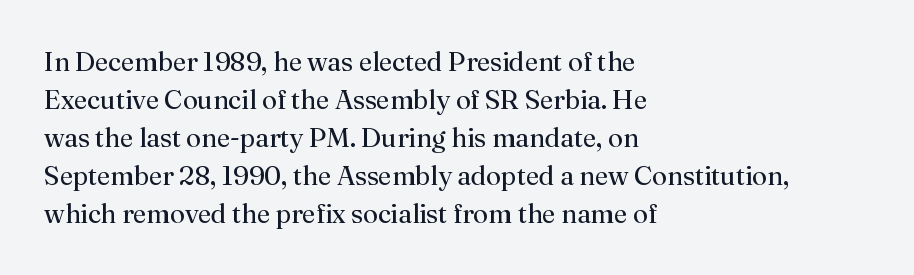
The designer left line spacing at the default. A classic flush-left, rag-right setting is used for this passage. The font sits on the lighter half of the weight spectrum, regular included. The letters stand straight up with perfectly vertical stems. No word sits above an underline.
